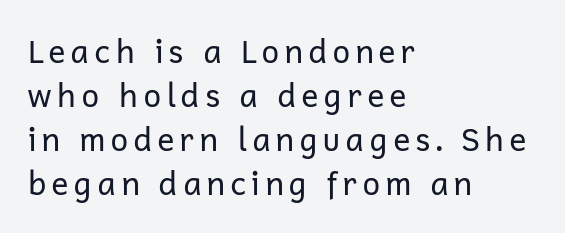
Q: Is the text bold? A: No.
Q: Is the text italic (slanted)? A: No, it is upright.
Q: Is the typeface a serif or a sans-serif typeface? A: Sans-serif.
Q: Is the text underlined? A: No.
Q: How is the paragraph aligned? A: Left-aligned.
Q: Is the spacing between lines tight, normal or loose? A: Normal.
Q: Width (condensed, normal, or wide)? A: Normal.
Q: Stroke contrast? A: Low.
Q: x-height? A: Medium.
Q: Monospaced? A: No.
